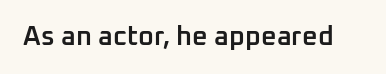
Honestly, the letter spacing is just normal — you wouldn't notice it. Only glyphs here, with clear space below each row. The typography opts for an upright posture over an oblique one. Set as a demibold, roughly 600 on the weight scale.
